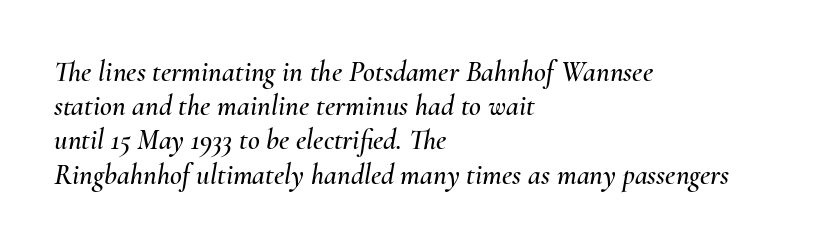
Q: Is the text italic (slanted)? A: Yes, it leans right by about 10 degrees.
Q: Is the text underlined? A: No.
Q: How is the paragraph aligned? A: Left-aligned.
Q: Is the spacing between letters normal or unusually wide? A: Normal.
Q: Width (condensed, normal, or wide)? A: Normal.
Q: Stroke contrast? A: Medium.
Q: x-height? A: Small.
Q: Monospaced? A: No.
